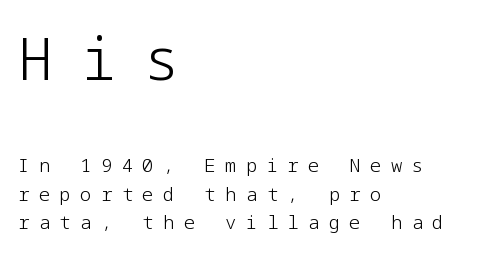
The strip under each line holds only bare page. Which chunk is bigger? The first one — the top block dwarfs the bottom. Serifs: no, the terminals of the letterforms are clean. Posture: straight, roman, zero tilt. The line-height multiplier appears to be the usual default. No letter is thick-stroked: the sample isn't bold.
